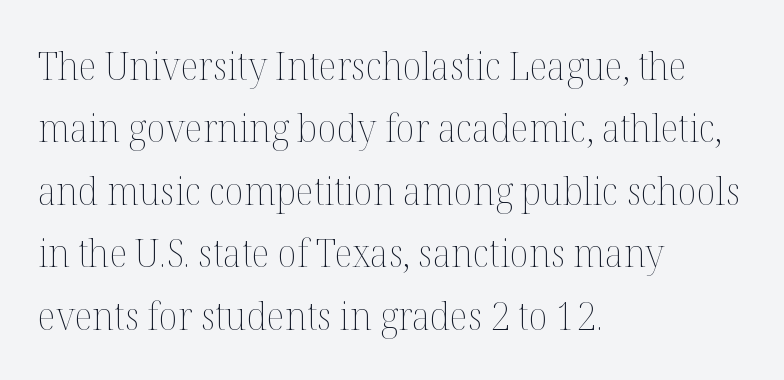
The image shows 39 px thin type, upright; set left-aligned, normal line spacing (1.6x), normal letter spacing, not underlined; medium stroke contrast and a medium x-height.
